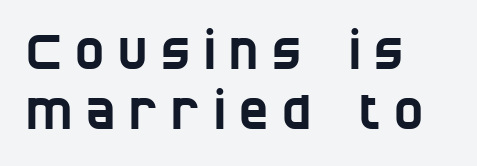
Q: Is the typeface a serif or a sans-serif typeface? A: Sans-serif.
Q: Is the text underlined? A: No.
Q: How is the paragraph aligned? A: Left-aligned.
Q: Is the spacing between letters normal or unusually wide? A: Unusually wide.
Q: Width (condensed, normal, or wide)? A: Condensed.
Q: Stroke contrast? A: Low.
Q: x-height? A: Large.
Q: Monospaced? A: No.
